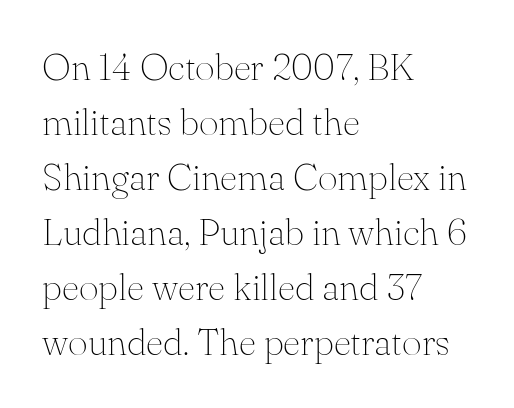
The rendering uses natural spacing where letterforms have individual widths. Line spacing here is normal. No extra tracking has been applied to these lines. The lettering holds an erect, upright posture throughout. Are there feet on the stems? There are — it's a serif.
